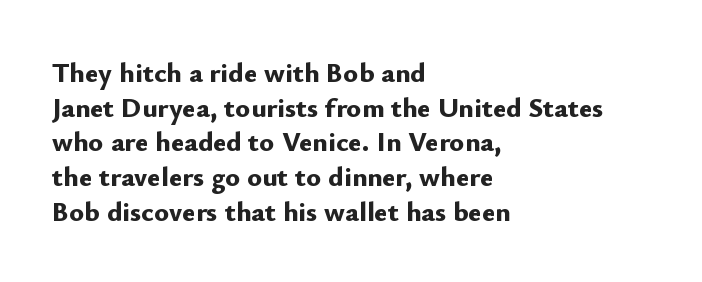
{"serif": "no", "italic": "no", "bold": "yes", "weight": "bold", "width": "normal", "stroke_contrast": "low", "x_height": "small", "monospaced": "no", "underline": "no", "align": "left", "line_spacing_ratio": 1.24, "letter_spacing": "normal", "letter_spacing_em": 0.0, "glyph_px": 28}
